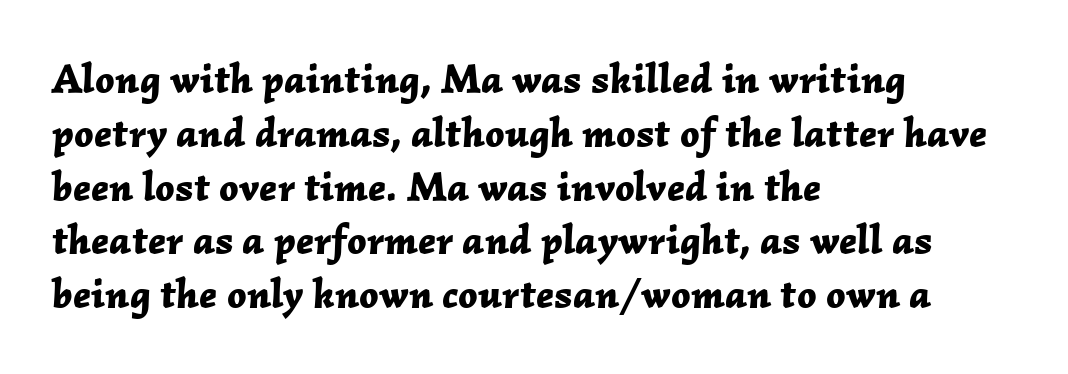
The image shows 42 px bold type, italic (leaning right); set left-aligned, normal line spacing (1.28x), normal letter spacing, not underlined; low stroke contrast and a medium x-height.
